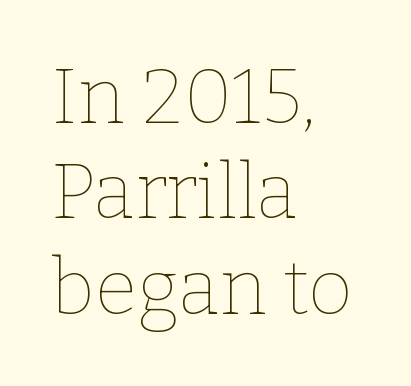
The image shows 77 px thin type, upright; set left-aligned, line spacing 1.24x, normal letter spacing, not underlined; low stroke contrast and a medium x-height.
